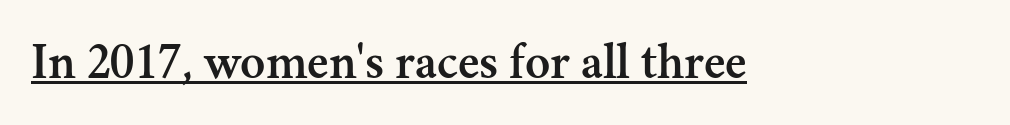
{"serif": "yes", "italic": "no", "width": "normal", "stroke_contrast": "medium", "x_height": "small", "monospaced": "no", "underline": "yes", "letter_spacing": "normal", "letter_spacing_em": 0.0, "glyph_px": 52}
